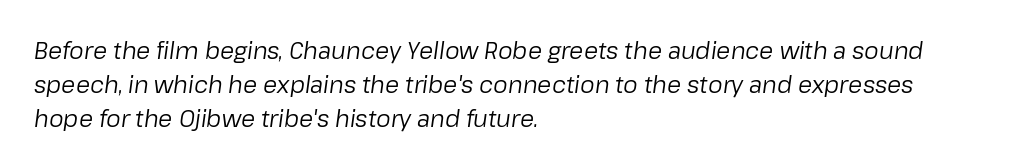
Anything drawn beneath the words? Only blank space. The rendering applies a slant to the glyphs. This rendering leaves character spacing at its baseline value. The typesetting does not lean heavy: it is not bold. Line starts are locked; line ends wander. Rows of type keep a routine distance in the vertical direction.
